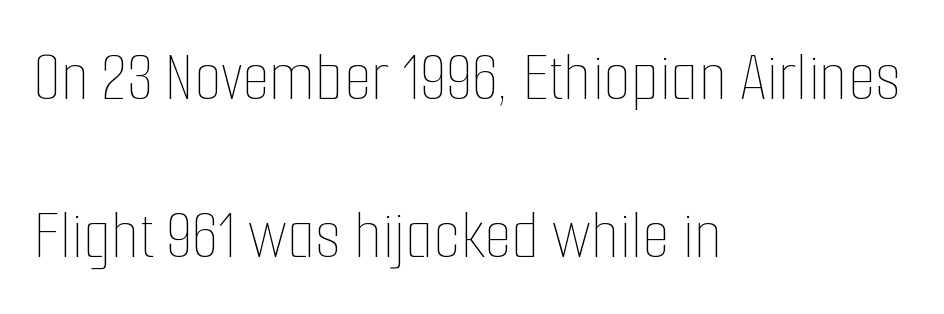
These lines stack with their left ends in a neat column. Loosely led — the rows are spread out. A light-to-regular cut is what we see here. Tall strokes in this sample are plumb rather than angled.
